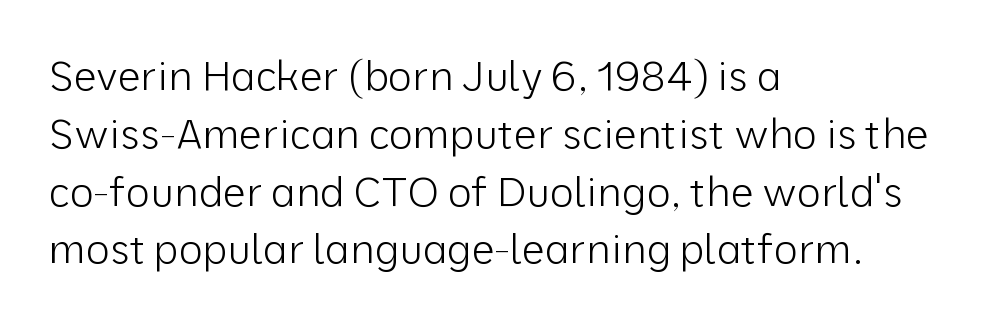
The rendering uses natural spacing where letterforms have individual widths. Weight: in the light-to-regular range. The text was rendered using a sans face with plain stroke endings. Compared with typical body copy, the letter spacing here is the same. Short and long lines alike share a common starting point at left. Type without underlining.
